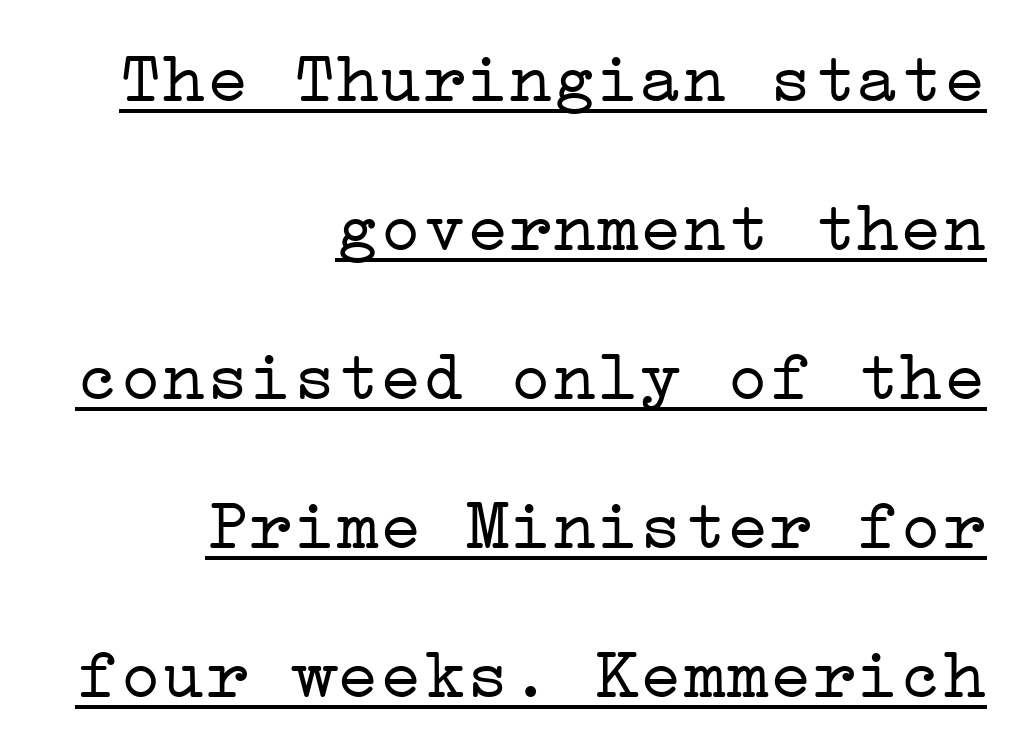
Somebody hit Ctrl+U on this one — the words are underlined. The glyphs in this specimen are seriffed. Stems and bowls with no extra thickness — not bold. Notice how the stems are strictly vertical — no italics here.
